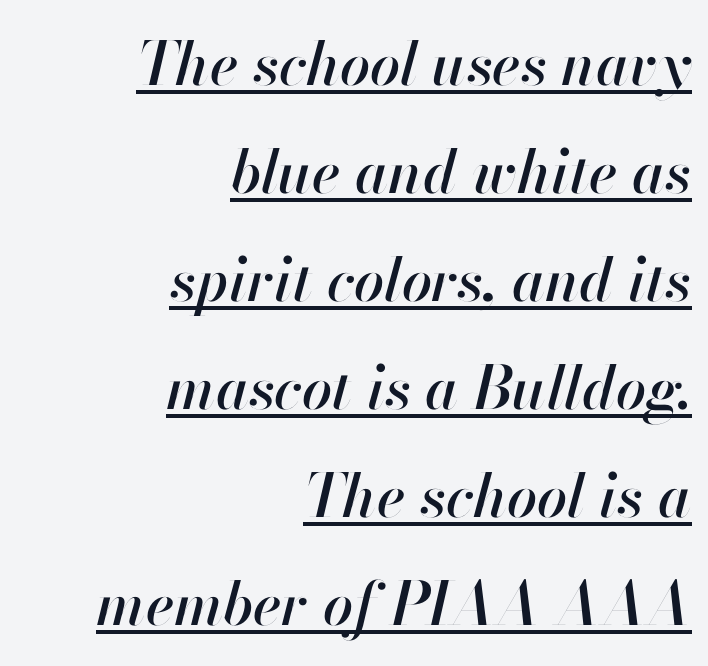
{"italic": "yes", "lean": "right", "slant_degrees": 13, "width": "normal", "stroke_contrast": "high", "x_height": "small", "monospaced": "no", "underline": "yes", "align": "right", "line_spacing_ratio": 1.8, "letter_spacing": "normal", "letter_spacing_em": 0.0, "glyph_px": 60}
